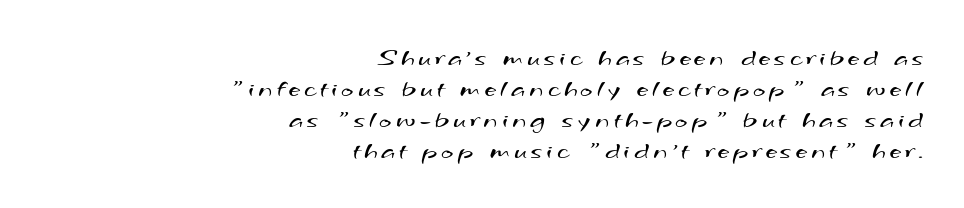
Has an underline been added? It has not. Casual observation: everything's shoved over to the right. The font is comparable to plain body text, perhaps lighter.
